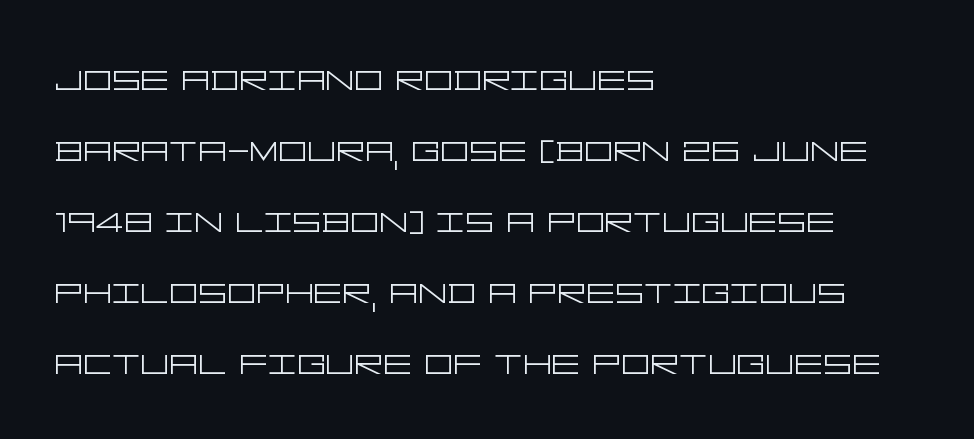
Q: Is the text bold? A: No.
Q: Is the text italic (slanted)? A: No, it is upright.
Q: Is the typeface a serif or a sans-serif typeface? A: Sans-serif.
Q: Is the text underlined? A: No.
Q: How is the paragraph aligned? A: Left-aligned.
Q: Is the spacing between letters normal or unusually wide? A: Normal.
Q: Is the spacing between lines tight, normal or loose? A: Normal.
Q: Width (condensed, normal, or wide)? A: Wide.
Q: Stroke contrast? A: Low.
Q: x-height? A: Large.
